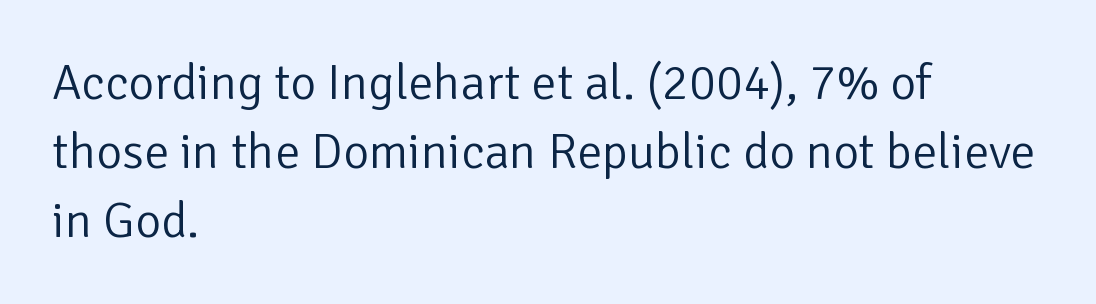
Line beginnings align vertically; line endings do not. Upright lettering throughout. Successive baselines arrive at the customary interval. This sample uses plain, unmodified letter spacing.
